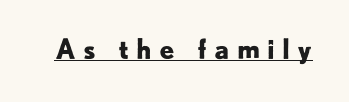
The image shows 27 px bold type, upright; set unusually wide letter spacing (+0.26 em), underlined.
